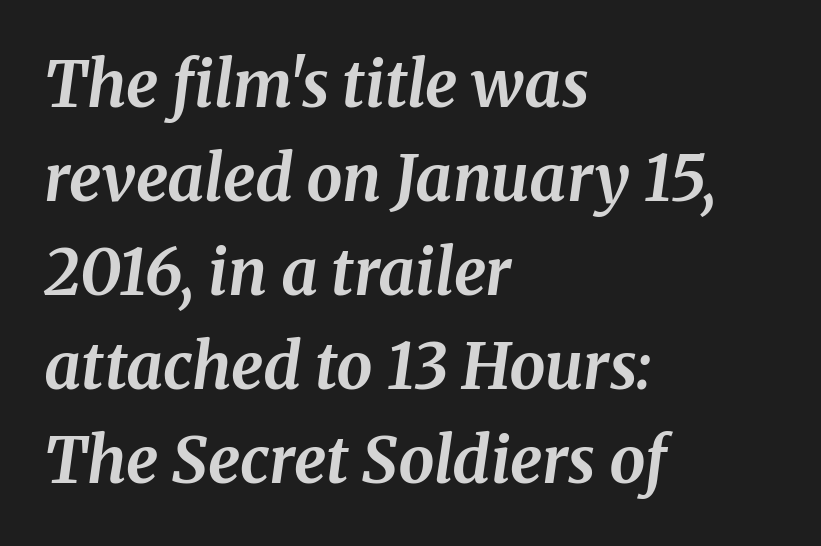
The image shows 64 px bold serif type, italic (leaning right); set left-aligned, normal line spacing (1.47x), normal letter spacing, not underlined; medium stroke contrast and a medium x-height.
